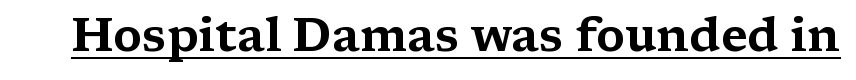
Think of a printed novel: that variable character pitch is what you see here. These lines keep a tight, regular rhythm from letter to letter. Ascenders rise straight up at ninety degrees. What kind of face is this? One with serifs. The sample's only ornament is a line tracing under the words.
